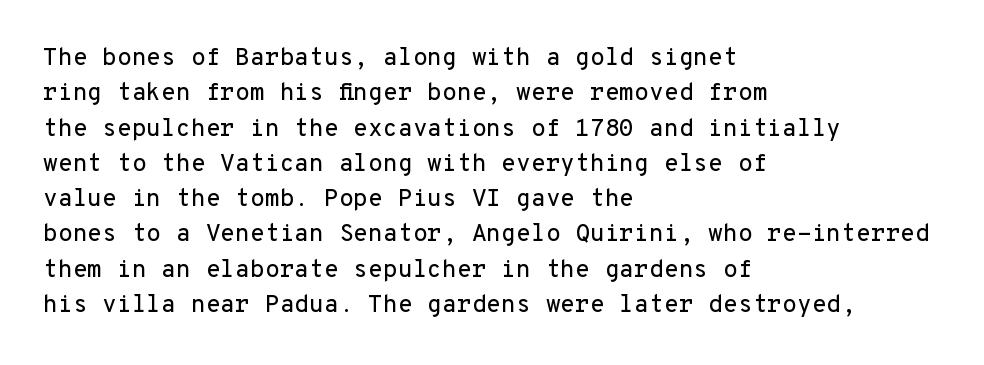
{"italic": "no", "underline": "no", "align": "left", "line_spacing": "normal", "line_spacing_ratio": 1.47, "letter_spacing": "normal", "letter_spacing_em": 0.0, "glyph_px": 24}
